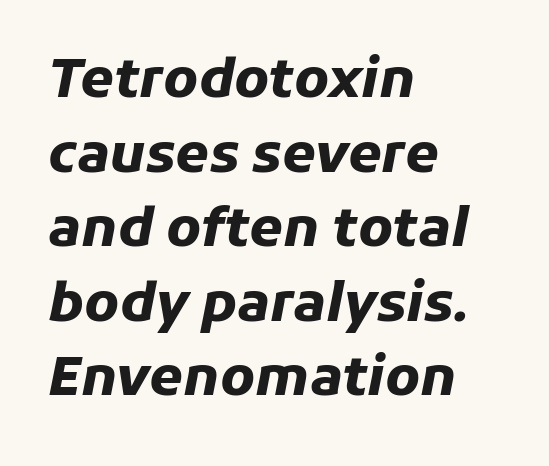
Q: Is the text bold? A: Yes.
Q: Is the text italic (slanted)? A: Yes, it leans right by about 11 degrees.
Q: Is the text underlined? A: No.
Q: How is the paragraph aligned? A: Left-aligned.
Q: Is the spacing between letters normal or unusually wide? A: Normal.
Q: Is the spacing between lines tight, normal or loose? A: Normal.
Q: Width (condensed, normal, or wide)? A: Normal.
Q: Stroke contrast? A: Low.
Q: x-height? A: Medium.
Q: Monospaced? A: No.
